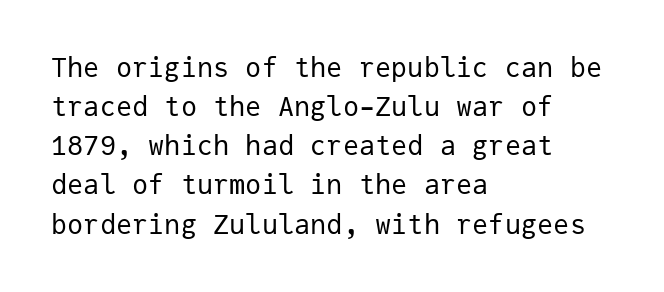
Q: Is the text bold? A: No.
Q: Is the text italic (slanted)? A: No, it is upright.
Q: Is the text underlined? A: No.
Q: How is the paragraph aligned? A: Left-aligned.
Q: Is the spacing between letters normal or unusually wide? A: Normal.
Q: Is the spacing between lines tight, normal or loose? A: Normal.
